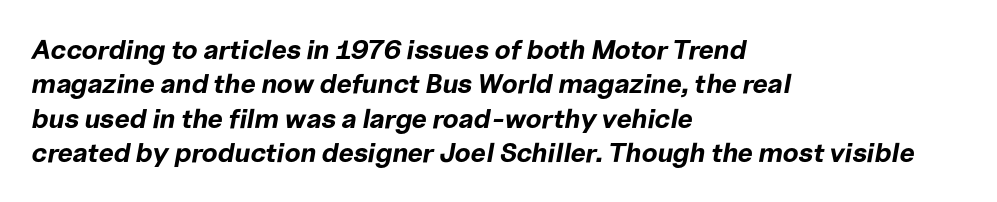
{"italic": "yes", "lean": "right", "slant_degrees": 10, "bold": "yes", "underline": "no", "align": "left", "line_spacing": "normal", "line_spacing_ratio": 1.27, "letter_spacing": "normal", "letter_spacing_em": 0.0, "glyph_px": 27}
